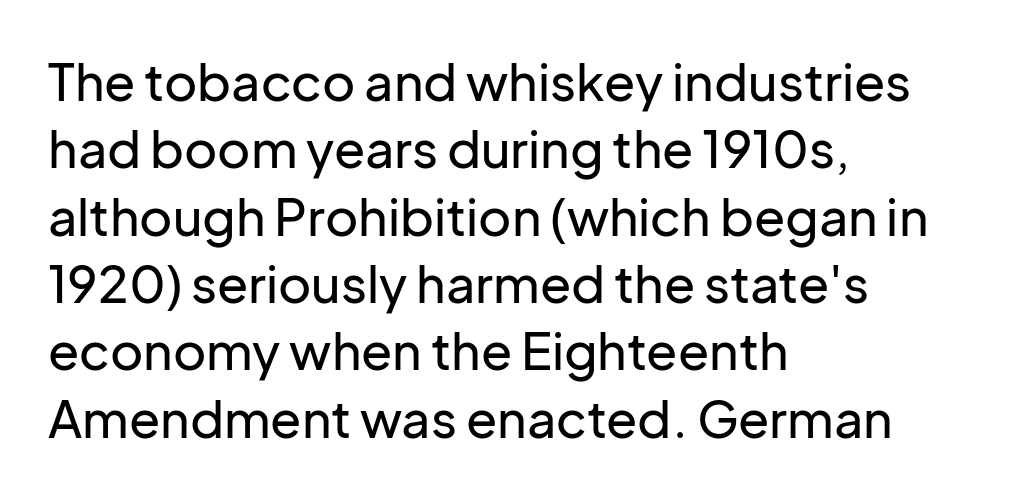
{"serif": "no", "italic": "no", "width": "normal", "stroke_contrast": "low", "x_height": "medium", "monospaced": "no", "underline": "no", "align": "left", "line_spacing": "normal", "line_spacing_ratio": 1.32, "letter_spacing": "normal", "letter_spacing_em": 0.0, "glyph_px": 51}
